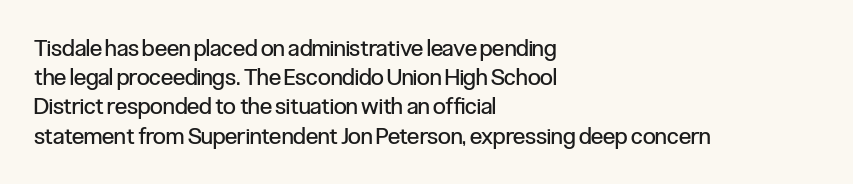
Nothing unusual about the tracking: characters are spaced as the font intends. Caption: multi-line text, flush left, ragged right. How would I describe the line gaps? Plain and ordinary. Unbolded letterforms with no extra heft.
